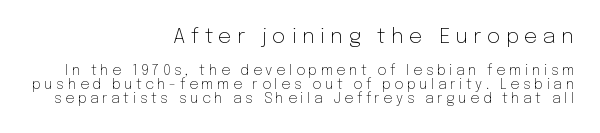
Q: Is the text bold? A: No.
Q: Is the text italic (slanted)? A: No, it is upright.
Q: Is the text underlined? A: No.
Q: How is the paragraph aligned? A: Right-aligned.
Q: Is the spacing between letters normal or unusually wide? A: Unusually wide.
Q: Is the spacing between lines tight, normal or loose? A: Tight.
Q: Which block of text is set in a larger size, the first (top) or the second (bottom)? A: The first (top) one.
